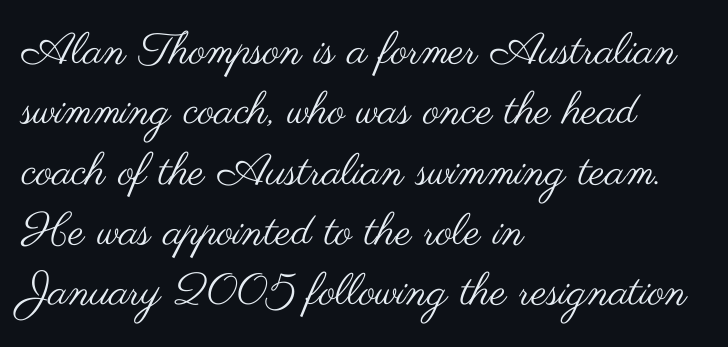
Varying glyph widths throughout — classic text-font behaviour. This sample keeps an unexceptional amount of space between lines. The type family on display is of the sans-serif kind. Is the type heavy? It reads as light-to-regular instead. The words here are not underlined.
